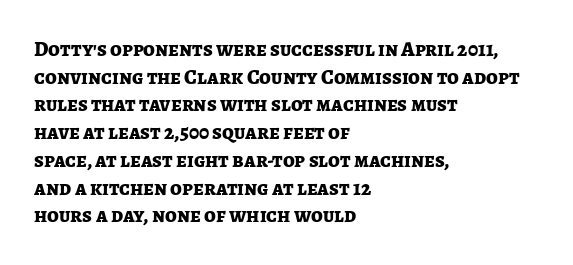
Q: Is the text bold? A: Yes.
Q: Is the text italic (slanted)? A: No, it is upright.
Q: Is the text underlined? A: No.
Q: How is the paragraph aligned? A: Left-aligned.
Q: Is the spacing between letters normal or unusually wide? A: Normal.
Q: Is the spacing between lines tight, normal or loose? A: Normal.
